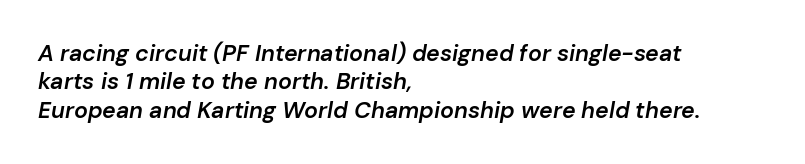
Caption: semibold face, moderately heavy strokes. An italicized treatment has been applied to the whole sample. Descenders hang freely into open space. A student would call this left alignment; a typographer would say flush left, rag right. There is no visible air inserted between adjacent glyphs.
